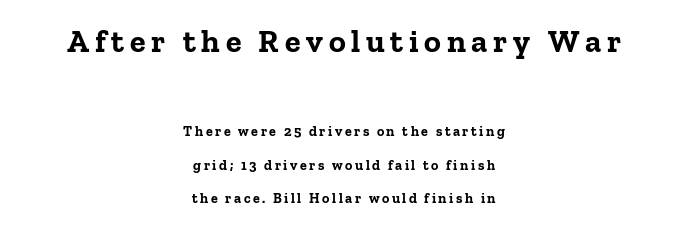
Q: Is the text bold? A: Yes.
Q: Is the text italic (slanted)? A: No, it is upright.
Q: Is the typeface a serif or a sans-serif typeface? A: Serif.
Q: Is the text underlined? A: No.
Q: How is the paragraph aligned? A: Centered.
Q: Is the spacing between lines tight, normal or loose? A: Loose.
Q: Which block of text is set in a larger size, the first (top) or the second (bottom)? A: The first (top) one.
Q: Width (condensed, normal, or wide)? A: Normal.
Q: Stroke contrast? A: Low.
Q: x-height? A: Medium.
Q: Monospaced? A: No.
